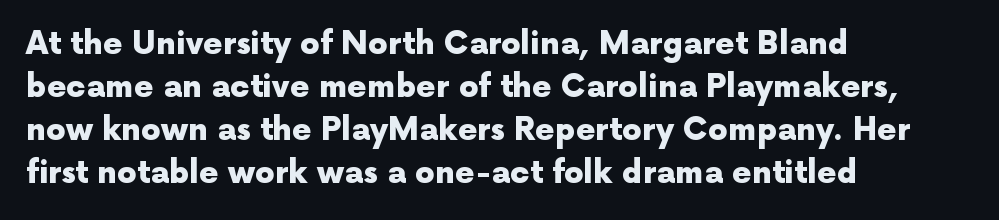
The image shows 31 px heavy sans-serif type, upright; set left-aligned, normal line spacing (1.39x), normal letter spacing, not underlined; a medium x-height.
